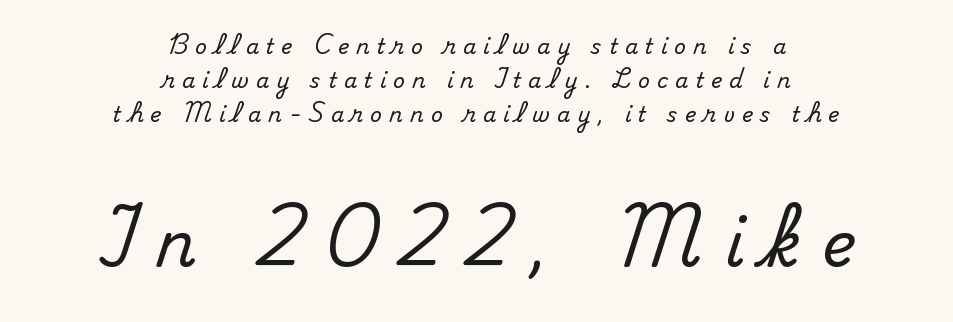
The image shows 63 px serif type; set centered, normal line spacing (1.63x), unusually wide letter spacing (+0.34 em), not underlined; the second (bottom) block is 3.0x larger; medium stroke contrast and a small x-height.
